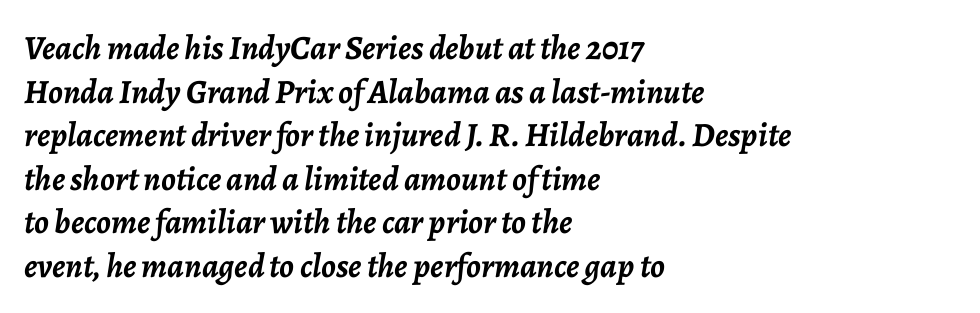
The image shows 34 px semibold type, italic (leaning right); set left-aligned, normal line spacing (1.28x), normal letter spacing, not underlined; low stroke contrast and a medium x-height.
